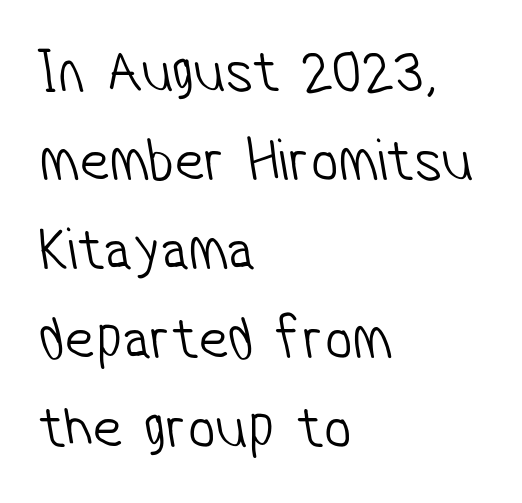
The image shows 61 px light, condensed sans-serif type; set left-aligned, normal line spacing (1.46x), normal letter spacing, not underlined; low stroke contrast and a medium x-height.
